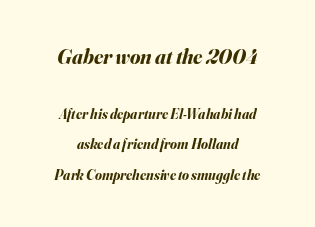
Q: Is the text bold? A: Yes.
Q: Is the text italic (slanted)? A: Yes, it leans right by about 16 degrees.
Q: Is the text underlined? A: No.
Q: Is the spacing between letters normal or unusually wide? A: Normal.
Q: Is the spacing between lines tight, normal or loose? A: Loose.
Q: Which block of text is set in a larger size, the first (top) or the second (bottom)? A: The first (top) one.
